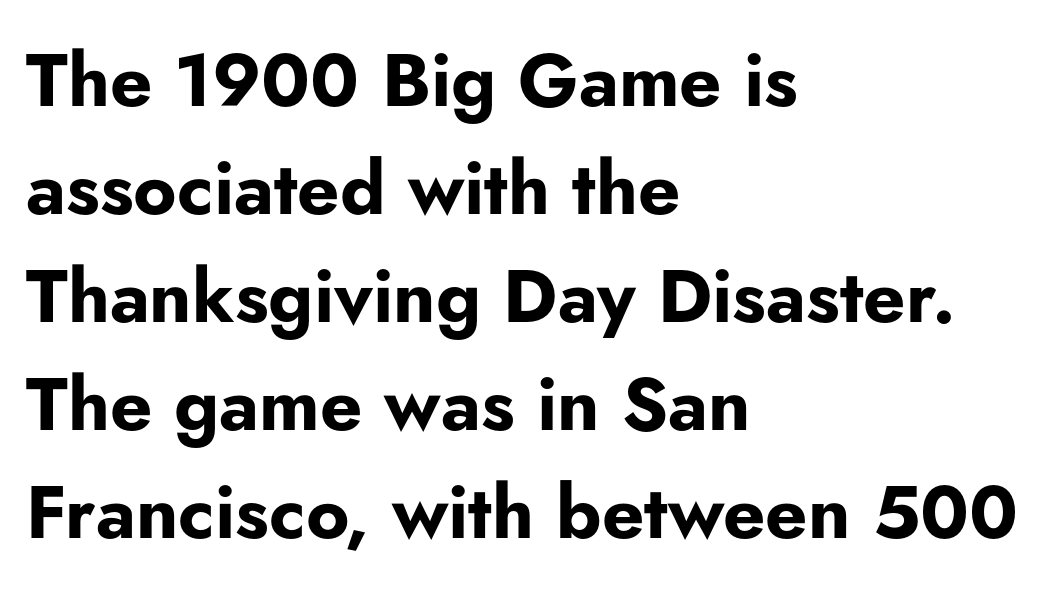
Q: Is the text bold? A: Yes.
Q: Is the text italic (slanted)? A: No, it is upright.
Q: Is the typeface a serif or a sans-serif typeface? A: Sans-serif.
Q: Is the text underlined? A: No.
Q: How is the paragraph aligned? A: Left-aligned.
Q: Is the spacing between letters normal or unusually wide? A: Normal.
Q: Is the spacing between lines tight, normal or loose? A: Normal.
Q: Width (condensed, normal, or wide)? A: Normal.
Q: Stroke contrast? A: Low.
Q: x-height? A: Small.
Q: Monospaced? A: No.
